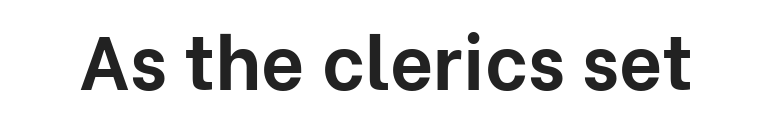
Ascenders rise straight up at ninety degrees. Has an underline been added? It has not. Is this a fixed-width face? No — the glyphs have proportional, varying widths. No extra tracking has been applied to these lines. Font category for this specimen: sans-serif.
